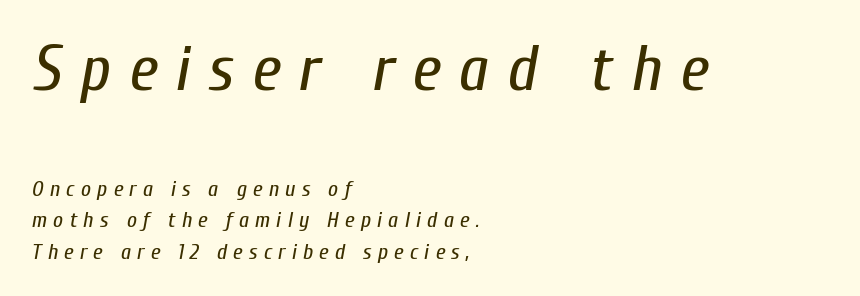
Q: Is the text bold? A: No.
Q: Is the text italic (slanted)? A: Yes, it leans right by about 10 degrees.
Q: Is the text underlined? A: No.
Q: How is the paragraph aligned? A: Left-aligned.
Q: Is the spacing between letters normal or unusually wide? A: Unusually wide.
Q: Is the spacing between lines tight, normal or loose? A: Normal.
Q: Which block of text is set in a larger size, the first (top) or the second (bottom)? A: The first (top) one.
Q: Width (condensed, normal, or wide)? A: Condensed.
Q: Stroke contrast? A: Low.
Q: x-height? A: Medium.
Q: Monospaced? A: No.
